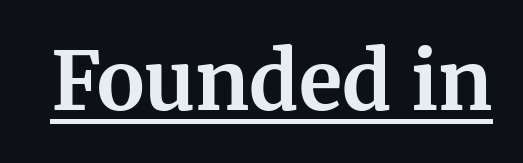
{"serif": "yes", "italic": "no", "bold": "yes", "weight": "bold", "width": "normal", "stroke_contrast": "medium", "x_height": "medium", "monospaced": "no", "underline": "yes", "letter_spacing": "normal", "letter_spacing_em": 0.0, "glyph_px": 80}
